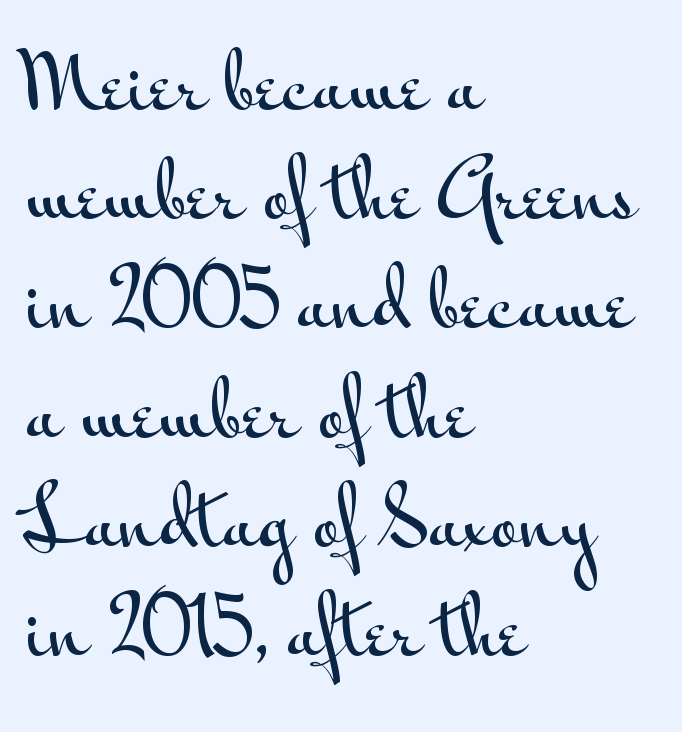
The image shows 78 px wide sans-serif type; set left-aligned, normal line spacing (1.4x), normal letter spacing, not underlined; medium stroke contrast and a small x-height.
